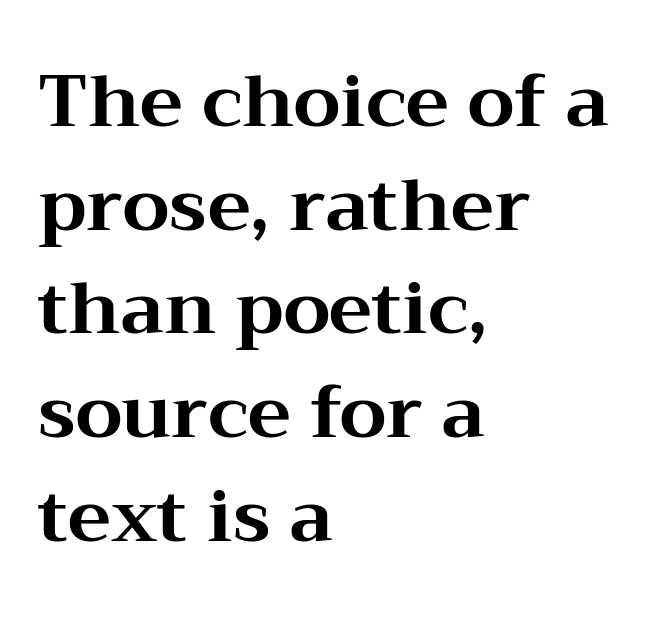
The image shows 73 px bold, wide serif type, upright; set left-aligned, normal line spacing (1.42x), normal letter spacing, not underlined; medium stroke contrast and a medium x-height.
